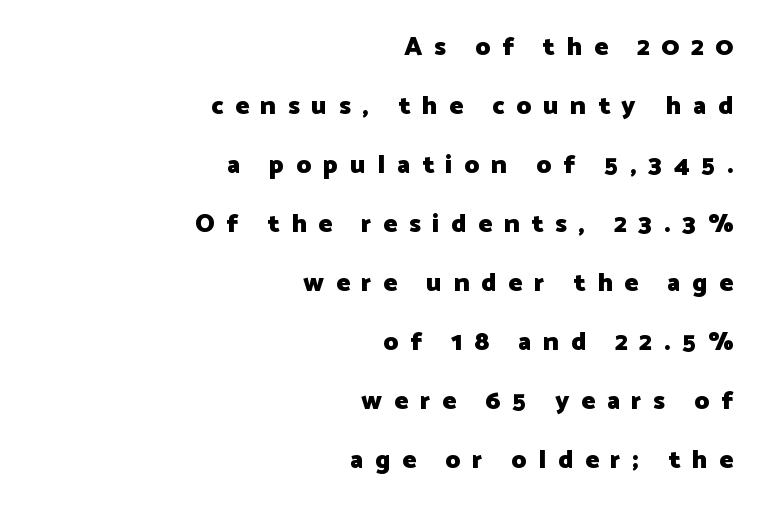
{"italic": "no", "bold": "yes", "underline": "no", "align": "right", "line_spacing": "loose", "line_spacing_ratio": 2.27, "letter_spacing": "wide", "letter_spacing_em": 0.45, "glyph_px": 26}
